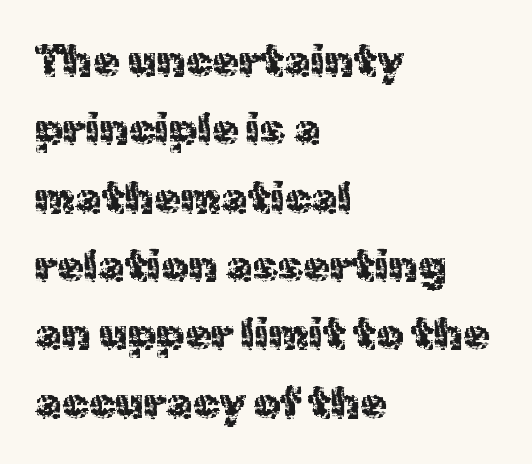
Q: Is the text italic (slanted)? A: No, it is upright.
Q: Is the typeface a serif or a sans-serif typeface? A: Sans-serif.
Q: Is the text underlined? A: No.
Q: How is the paragraph aligned? A: Left-aligned.
Q: Is the spacing between letters normal or unusually wide? A: Normal.
Q: Is the spacing between lines tight, normal or loose? A: Normal.
Q: Width (condensed, normal, or wide)? A: Normal.
Q: x-height? A: Medium.
Q: Monospaced? A: No.
